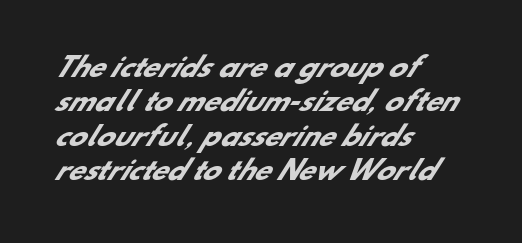
The rendering anchors every line to the left-hand side. The gap between lines stays unmarked. The characters look thick and weighty, a clear bold. Normally led — the rows are evenly, conventionally spaced. Letter spacing: default.
